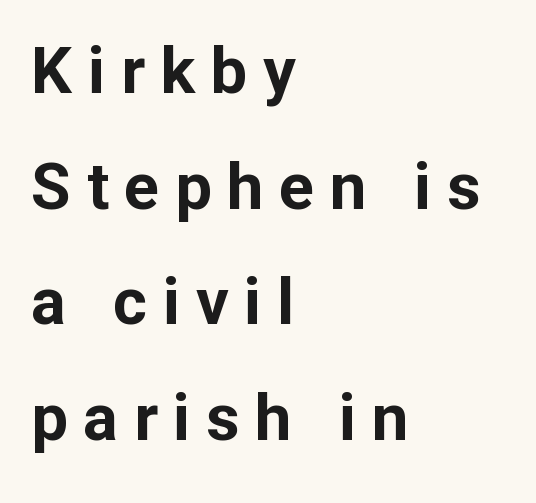
{"serif": "no", "italic": "no", "bold": "yes", "weight": "bold", "width": "normal", "stroke_contrast": "low", "x_height": "medium", "monospaced": "no", "underline": "no", "align": "left", "line_spacing_ratio": 1.78, "letter_spacing": "wide", "letter_spacing_em": 0.24, "glyph_px": 65}
